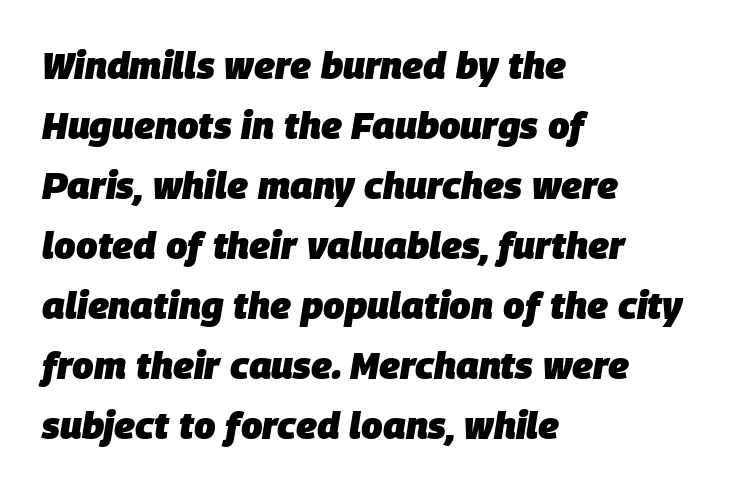
{"italic": "yes", "lean": "right", "slant_degrees": 9, "bold": "yes", "weight": "heavy", "width": "normal", "stroke_contrast": "low", "x_height": "large", "monospaced": "no", "underline": "no", "align": "left", "line_spacing": "normal", "line_spacing_ratio": 1.58, "letter_spacing": "normal", "letter_spacing_em": 0.0, "glyph_px": 38}
